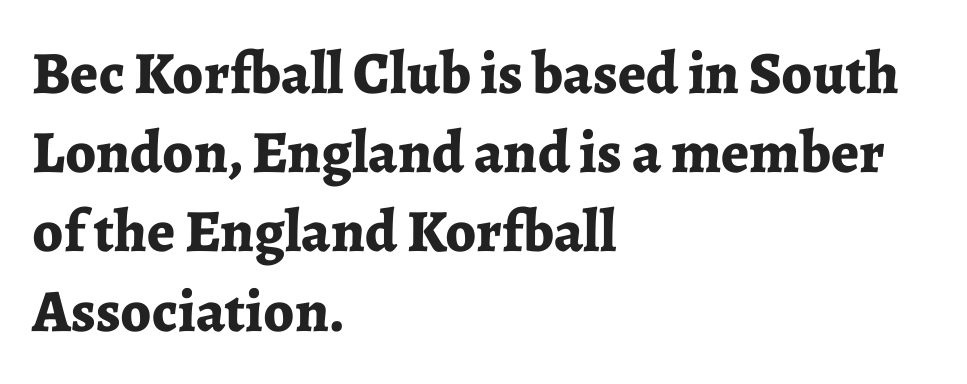
The image shows 60 px bold serif type, upright; set left-aligned, normal line spacing (1.32x), normal letter spacing, not underlined; low stroke contrast and a medium x-height.
